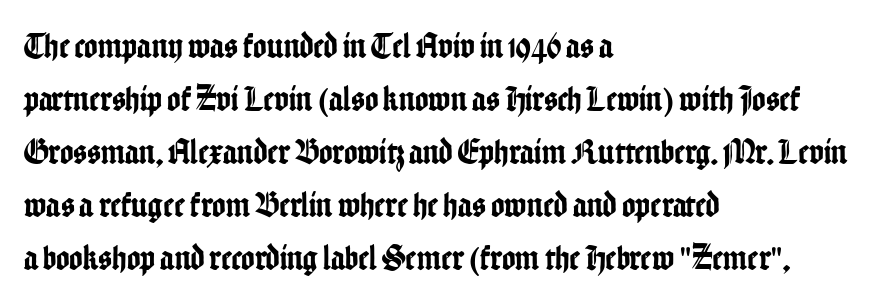
{"serif": "no", "italic": "no", "width": "condensed", "stroke_contrast": "low", "x_height": "medium", "monospaced": "no", "underline": "no", "align": "left", "line_spacing": "normal", "line_spacing_ratio": 1.47, "letter_spacing": "normal", "letter_spacing_em": 0.0, "glyph_px": 36}
